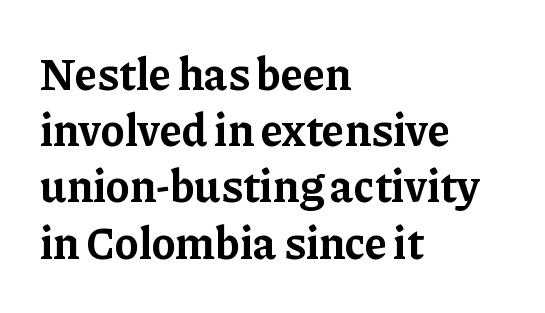
{"serif": "yes", "italic": "no", "bold": "yes", "weight": "bold", "width": "normal", "stroke_contrast": "low", "x_height": "medium", "monospaced": "no", "underline": "no", "align": "left", "line_spacing": "normal", "line_spacing_ratio": 1.25, "letter_spacing": "normal", "letter_spacing_em": 0.0, "glyph_px": 45}
